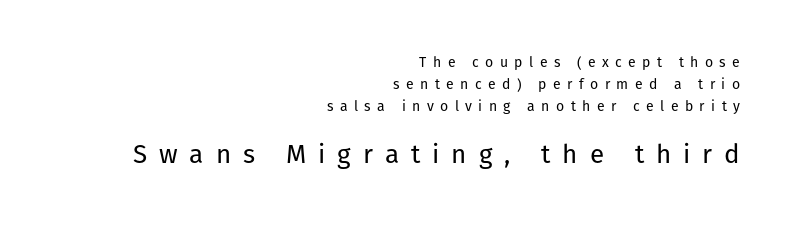
The image shows 26 px text type, upright; set right-aligned, normal line spacing (1.58x), unusually wide letter spacing (+0.46 em), not underlined; the second (bottom) block is 1.86x larger.
